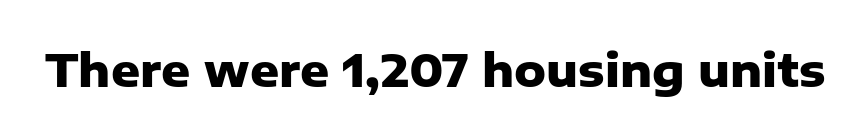
{"serif": "no", "italic": "no", "bold": "yes", "weight": "heavy", "width": "normal", "stroke_contrast": "low", "x_height": "medium", "monospaced": "no", "underline": "no", "letter_spacing": "normal", "letter_spacing_em": 0.0, "glyph_px": 45}
